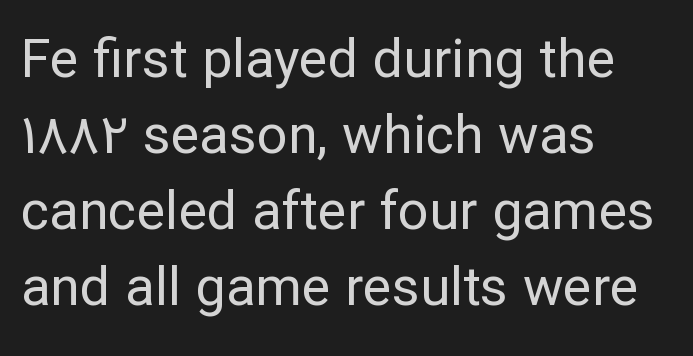
The image shows 54 px regular-weight sans-serif type, upright; set left-aligned, normal line spacing (1.41x), normal letter spacing, not underlined; low stroke contrast and a medium x-height.
